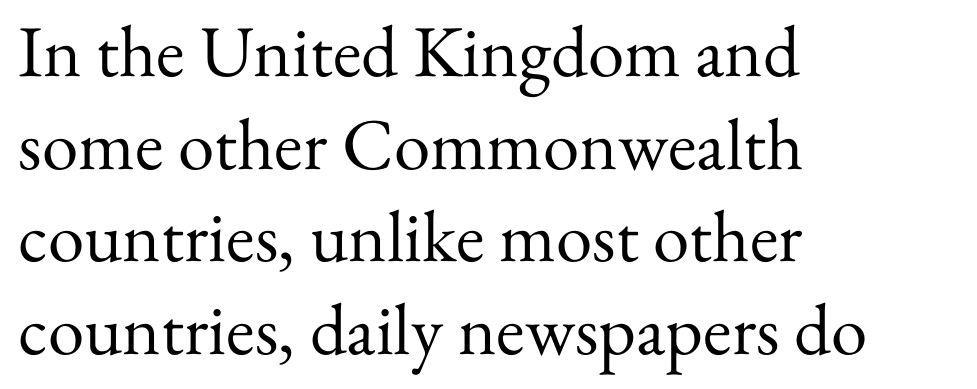
{"serif": "yes", "italic": "no", "bold": "no", "weight": "regular", "width": "normal", "stroke_contrast": "medium", "x_height": "small", "monospaced": "no", "underline": "no", "align": "left", "line_spacing": "normal", "line_spacing_ratio": 1.27, "letter_spacing": "normal", "letter_spacing_em": 0.0, "glyph_px": 73}
